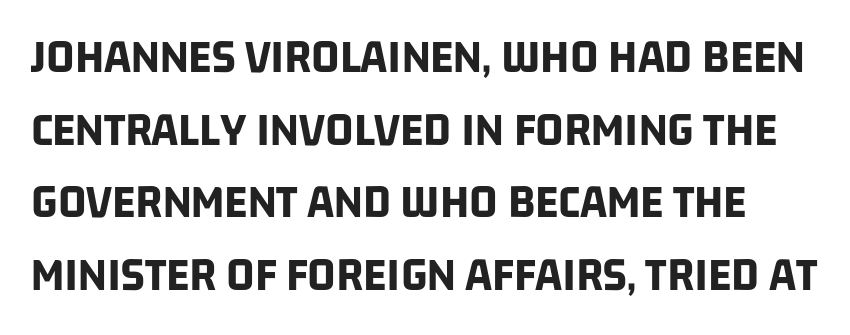
Q: Is the text bold? A: Yes.
Q: Is the typeface a serif or a sans-serif typeface? A: Sans-serif.
Q: Is the text underlined? A: No.
Q: Is the spacing between letters normal or unusually wide? A: Normal.
Q: Is the spacing between lines tight, normal or loose? A: Normal.
Q: Width (condensed, normal, or wide)? A: Condensed.
Q: Stroke contrast? A: Low.
Q: x-height? A: Large.
Q: Monospaced? A: No.
